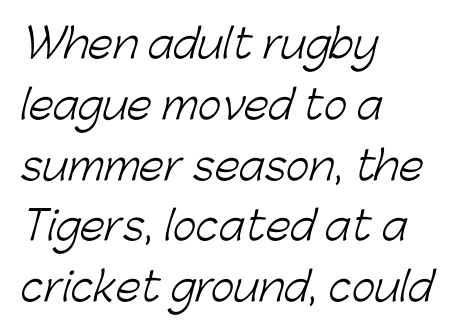
Q: Is the text bold? A: No.
Q: Is the typeface a serif or a sans-serif typeface? A: Sans-serif.
Q: Is the text underlined? A: No.
Q: How is the paragraph aligned? A: Left-aligned.
Q: Is the spacing between letters normal or unusually wide? A: Normal.
Q: Is the spacing between lines tight, normal or loose? A: Normal.
Q: Width (condensed, normal, or wide)? A: Normal.
Q: Stroke contrast? A: Low.
Q: x-height? A: Medium.
Q: Monospaced? A: No.
